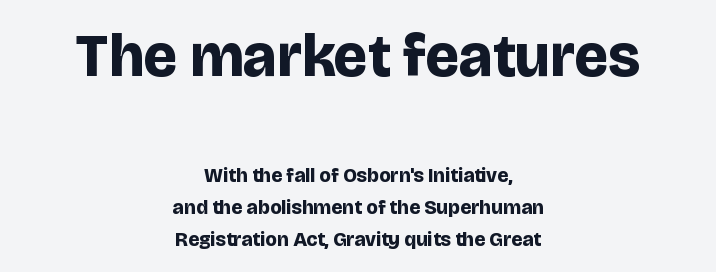
{"serif": "no", "italic": "no", "bold": "yes", "weight": "bold", "width": "normal", "stroke_contrast": "low", "x_height": "large", "monospaced": "no", "underline": "no", "align": "center", "line_spacing": "normal", "line_spacing_ratio": 1.59, "letter_spacing": "normal", "letter_spacing_em": 0.0, "larger_block": "first", "size_ratio": 3.0, "glyph_px": 60}
